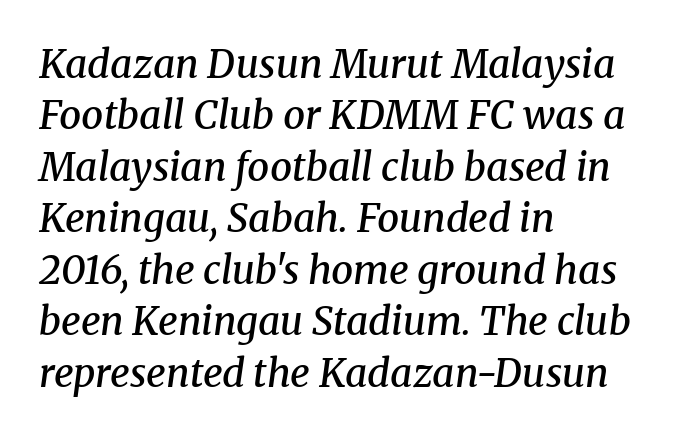
Q: Is the text bold? A: Semi-bold.
Q: Is the text italic (slanted)? A: Yes, it leans right by about 8 degrees.
Q: Is the typeface a serif or a sans-serif typeface? A: Serif.
Q: Is the text underlined? A: No.
Q: How is the paragraph aligned? A: Left-aligned.
Q: Is the spacing between letters normal or unusually wide? A: Normal.
Q: Is the spacing between lines tight, normal or loose? A: Normal.
Q: Width (condensed, normal, or wide)? A: Normal.
Q: Stroke contrast? A: Medium.
Q: x-height? A: Medium.
Q: Monospaced? A: No.
